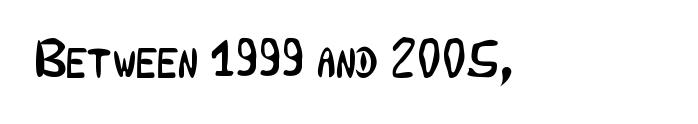
{"serif": "no", "italic": "no", "bold": "no", "weight": "regular", "width": "condensed", "stroke_contrast": "low", "x_height": "medium", "monospaced": "no", "underline": "no", "letter_spacing": "normal", "letter_spacing_em": 0.0, "glyph_px": 53}
